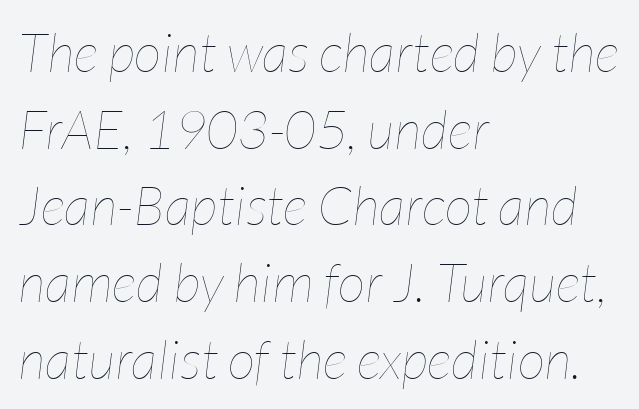
Q: Is the text bold? A: No.
Q: Is the text italic (slanted)? A: Yes, it leans right by about 7 degrees.
Q: Is the text underlined? A: No.
Q: How is the paragraph aligned? A: Left-aligned.
Q: Is the spacing between letters normal or unusually wide? A: Normal.
Q: Is the spacing between lines tight, normal or loose? A: Normal.
Q: Width (condensed, normal, or wide)? A: Condensed.
Q: Stroke contrast? A: Low.
Q: x-height? A: Medium.
Q: Monospaced? A: No.
